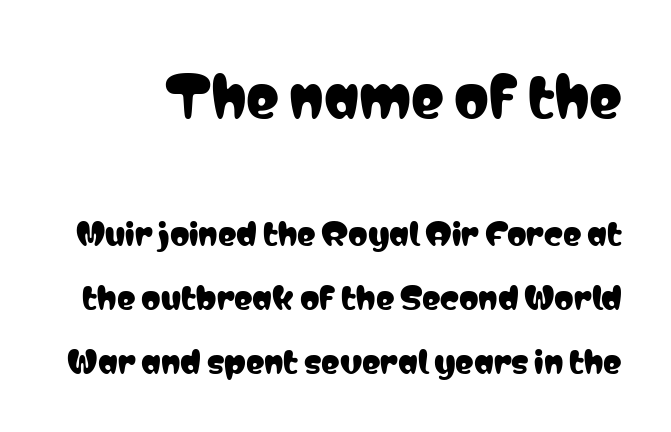
The image shows 55 px condensed sans-serif type, upright; set loose line spacing (2.07x), normal letter spacing, not underlined; the first (top) block is 1.77x larger; low stroke contrast and a medium x-height.
